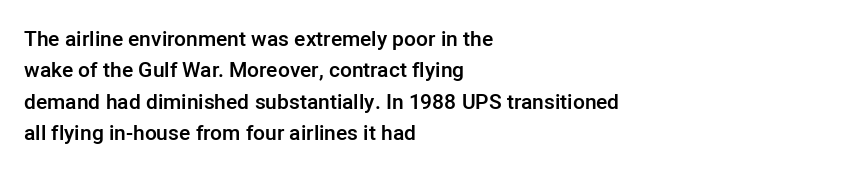
Q: Is the text bold? A: Semi-bold.
Q: Is the text italic (slanted)? A: No, it is upright.
Q: Is the text underlined? A: No.
Q: How is the paragraph aligned? A: Left-aligned.
Q: Is the spacing between letters normal or unusually wide? A: Normal.
Q: Is the spacing between lines tight, normal or loose? A: Normal.
